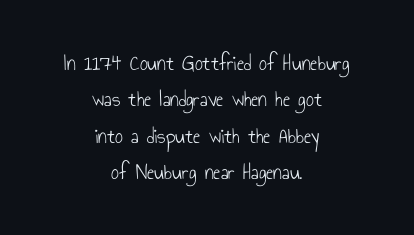
Q: Is the text bold? A: No.
Q: Is the text italic (slanted)? A: No, it is upright.
Q: Is the text underlined? A: No.
Q: How is the paragraph aligned? A: Centered.
Q: Is the spacing between letters normal or unusually wide? A: Normal.
Q: Is the spacing between lines tight, normal or loose? A: Normal.
